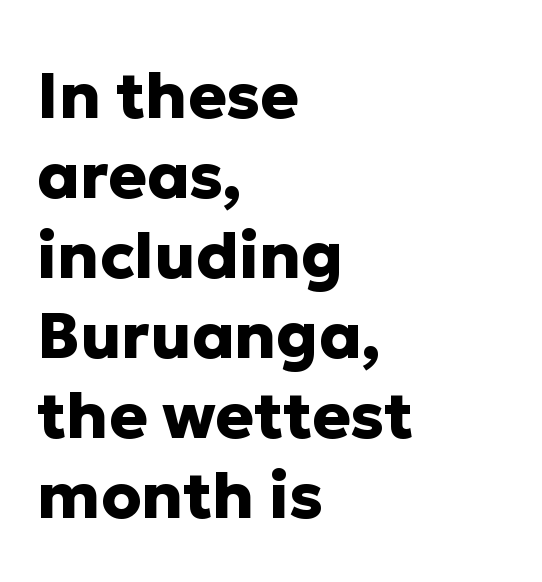
Q: Is the text bold? A: Yes.
Q: Is the text italic (slanted)? A: No, it is upright.
Q: Is the typeface a serif or a sans-serif typeface? A: Sans-serif.
Q: Is the text underlined? A: No.
Q: How is the paragraph aligned? A: Left-aligned.
Q: Is the spacing between letters normal or unusually wide? A: Normal.
Q: Is the spacing between lines tight, normal or loose? A: Normal.
Q: Width (condensed, normal, or wide)? A: Normal.
Q: Stroke contrast? A: Low.
Q: x-height? A: Medium.
Q: Monospaced? A: No.
